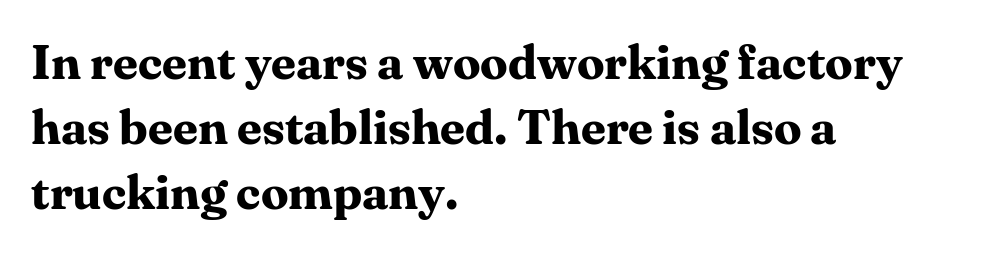
{"serif": "yes", "italic": "no", "bold": "yes", "weight": "bold", "width": "normal", "stroke_contrast": "medium", "x_height": "medium", "monospaced": "no", "underline": "no", "align": "left", "line_spacing": "normal", "line_spacing_ratio": 1.33, "letter_spacing": "normal", "letter_spacing_em": 0.0, "glyph_px": 49}
